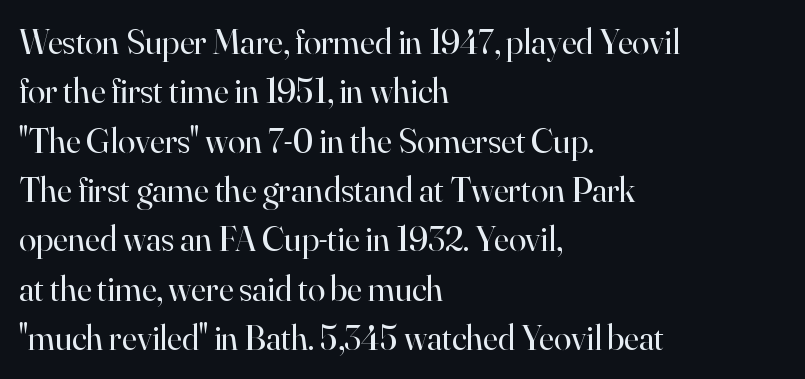
The image shows 35 px regular-weight serif type, upright; set left-aligned, normal line spacing (1.41x), normal letter spacing, not underlined; high stroke contrast and a small x-height.
